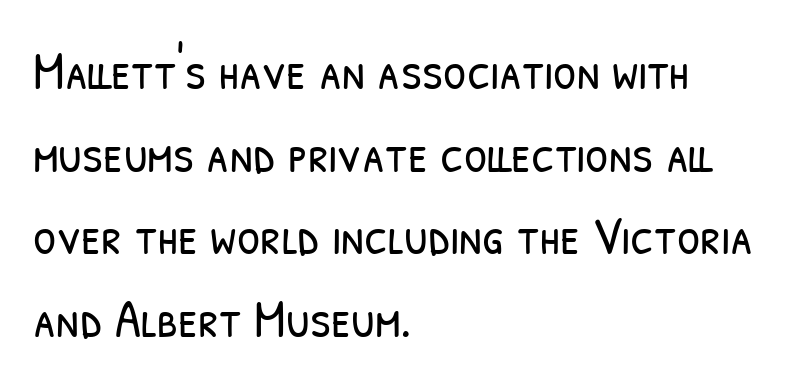
Q: Is the text bold? A: No.
Q: Is the typeface a serif or a sans-serif typeface? A: Sans-serif.
Q: Is the text underlined? A: No.
Q: How is the paragraph aligned? A: Left-aligned.
Q: Is the spacing between letters normal or unusually wide? A: Normal.
Q: Is the spacing between lines tight, normal or loose? A: Normal.
Q: Width (condensed, normal, or wide)? A: Condensed.
Q: Stroke contrast? A: Low.
Q: x-height? A: Medium.
Q: Monospaced? A: No.
